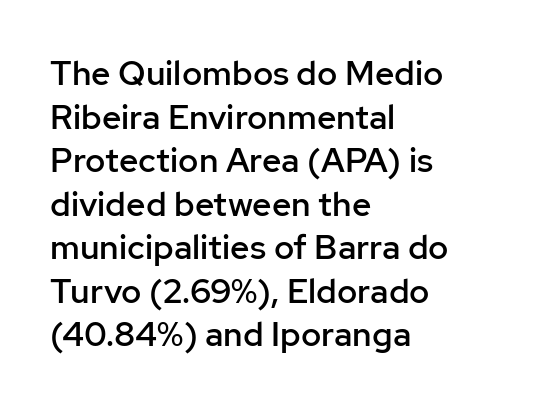
The image shows 34 px semibold sans-serif type, upright; set left-aligned, normal line spacing (1.28x), normal letter spacing, not underlined; low stroke contrast and a medium x-height.
